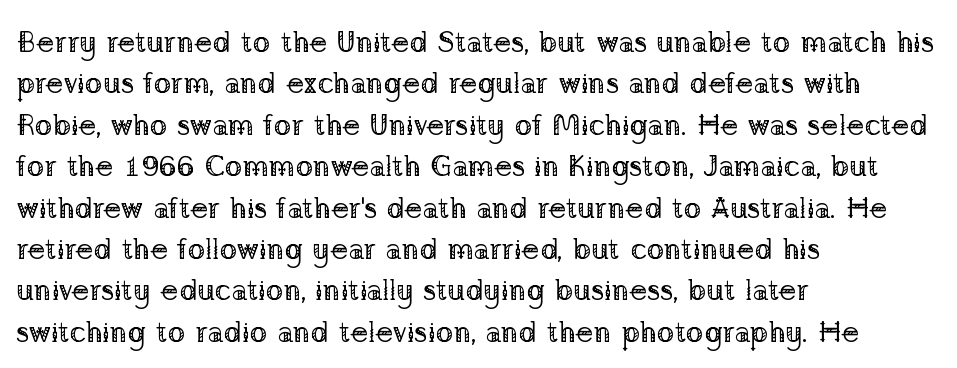
Compared with typical paragraphs, the rows here are spaced about the same. Stroke thickness stays within the range of a standard reading face or lighter. A student would call this left alignment; a typographer would say flush left, rag right. Designer's note — italics off, roman on. Check where the strokes stop: tiny serifs finish them off. Clear beneath every line of the passage.
